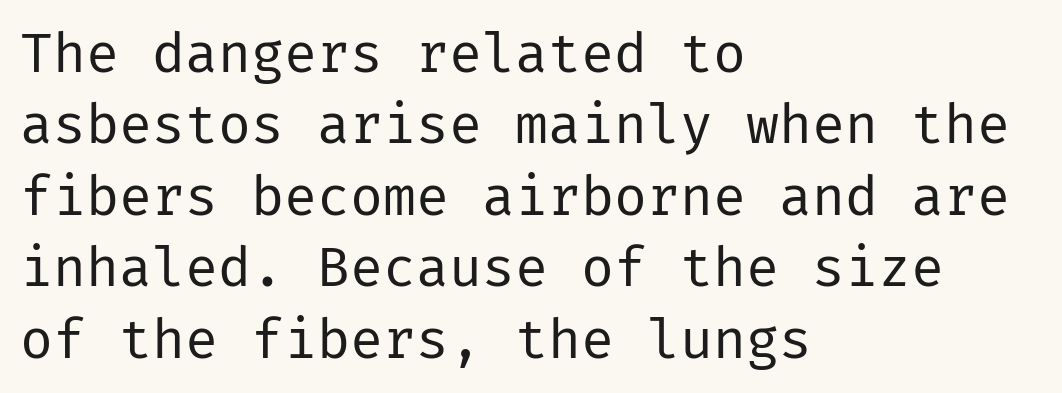
The passage shown has conventional tracking throughout. The typeface has the unassuming heft of standard copy or less. To sum up the face: it is a sans, with no serifs. Decoration check: the copy has no underline.
